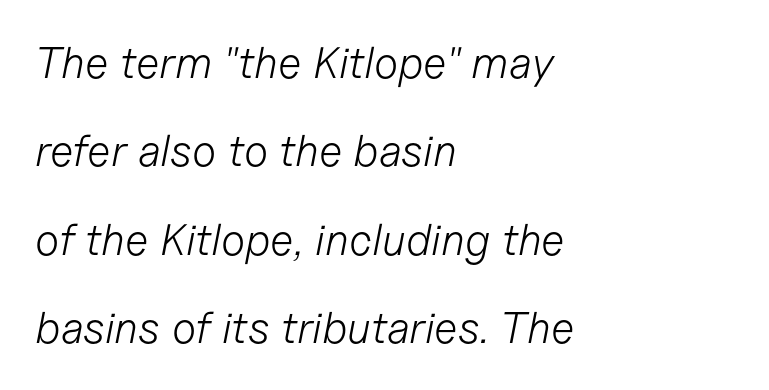
The image shows 44 px light type, italic (leaning right); set left-aligned, loose line spacing (2.01x), normal letter spacing, not underlined; low stroke contrast and a medium x-height.
